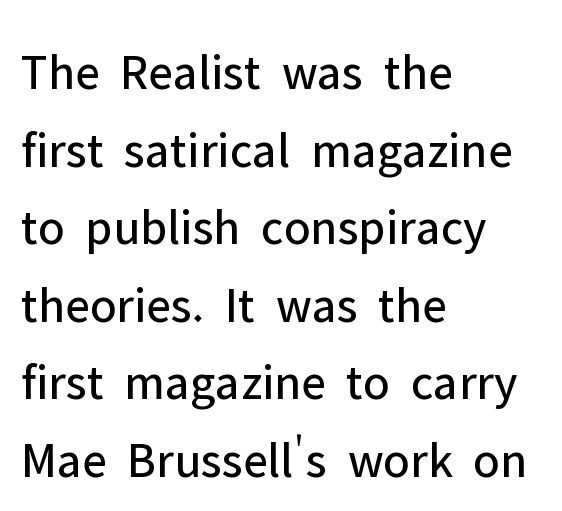
{"serif": "no", "italic": "no", "bold": "no", "weight": "regular", "width": "normal", "stroke_contrast": "low", "x_height": "medium", "monospaced": "no", "underline": "no", "align": "left", "line_spacing": "normal", "line_spacing_ratio": 1.52, "letter_spacing": "normal", "letter_spacing_em": 0.0, "glyph_px": 51}
